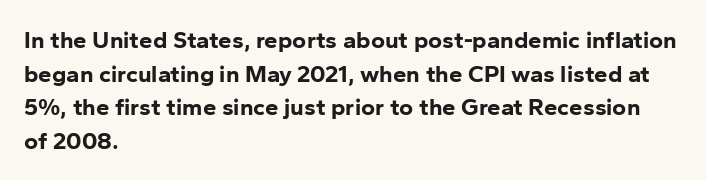
Any mark beneath the type? The region is blank. Regular leading. The face used here is rendered with its standard letterfit. These words are printed bold, with thick strokes throughout. Italic? Not at all — the glyphs are vertical. Left-aligned paragraph, ragged on the right.
